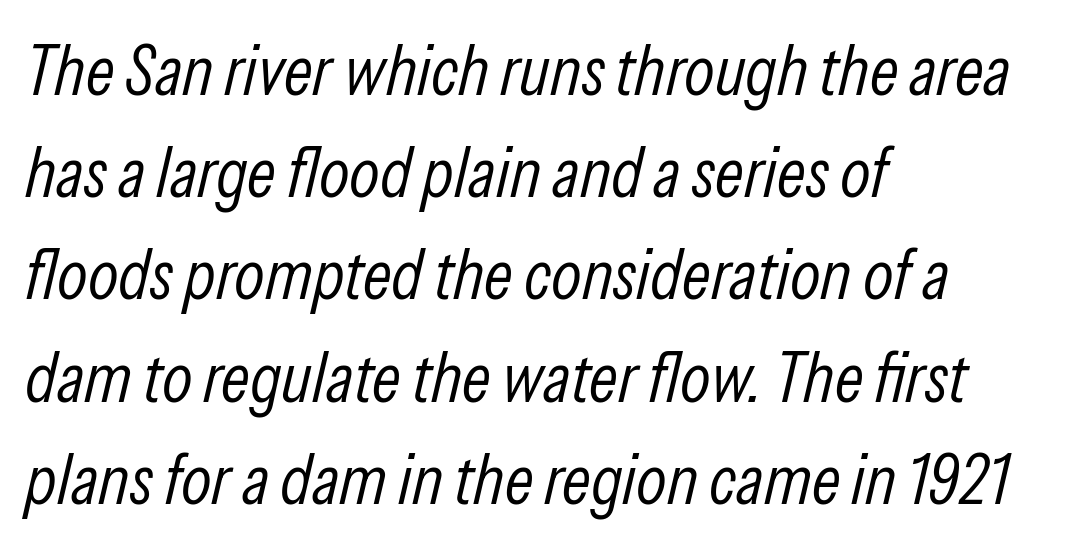
Q: Is the text bold? A: No.
Q: Is the text italic (slanted)? A: Yes, it leans right by about 13 degrees.
Q: Is the text underlined? A: No.
Q: How is the paragraph aligned? A: Left-aligned.
Q: Is the spacing between letters normal or unusually wide? A: Normal.
Q: Is the spacing between lines tight, normal or loose? A: Normal.
Q: Width (condensed, normal, or wide)? A: Condensed.
Q: Stroke contrast? A: Low.
Q: x-height? A: Medium.
Q: Monospaced? A: No.
